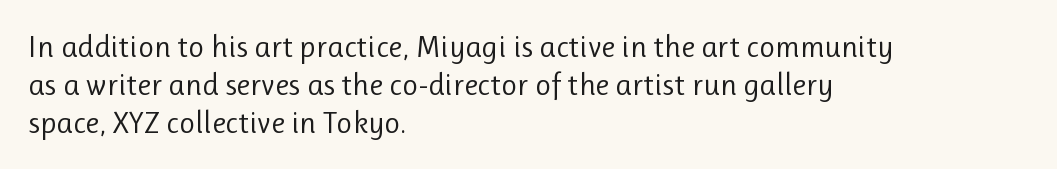
Q: Is the text bold? A: No.
Q: Is the text italic (slanted)? A: No, it is upright.
Q: Is the typeface a serif or a sans-serif typeface? A: Sans-serif.
Q: Is the text underlined? A: No.
Q: How is the paragraph aligned? A: Left-aligned.
Q: Is the spacing between letters normal or unusually wide? A: Normal.
Q: Width (condensed, normal, or wide)? A: Normal.
Q: Stroke contrast? A: Low.
Q: x-height? A: Medium.
Q: Monospaced? A: No.
